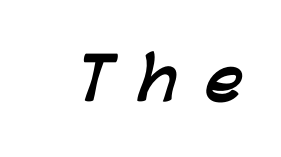
The image shows 58 px semibold sans-serif type; set unusually wide letter spacing (+0.49 em), not underlined; low stroke contrast and a medium x-height.
